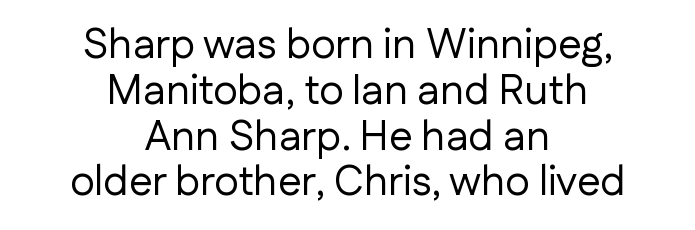
The image shows 42 px regular-weight sans-serif type, upright; set centered, tight line spacing (1.09x), normal letter spacing, not underlined; low stroke contrast and a medium x-height.
